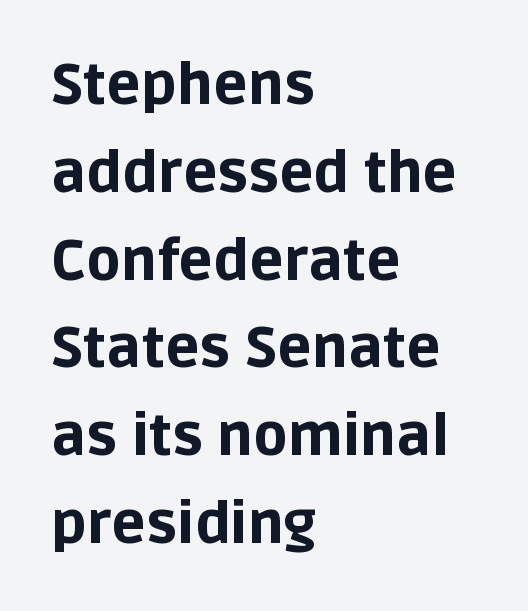
{"serif": "no", "italic": "no", "bold": "yes", "weight": "bold", "width": "normal", "stroke_contrast": "low", "x_height": "large", "monospaced": "no", "underline": "no", "align": "left", "line_spacing": "normal", "line_spacing_ratio": 1.54, "letter_spacing": "normal", "letter_spacing_em": 0.0, "glyph_px": 57}
